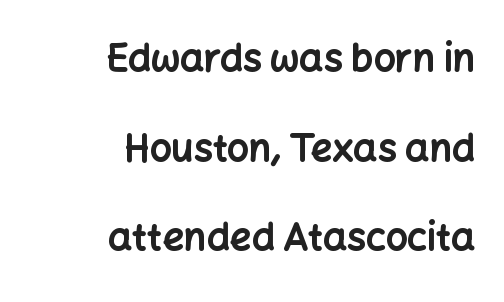
The image shows 38 px bold sans-serif type, upright; set right-aligned, loose line spacing (2.36x), normal letter spacing, not underlined; low stroke contrast and a medium x-height.
